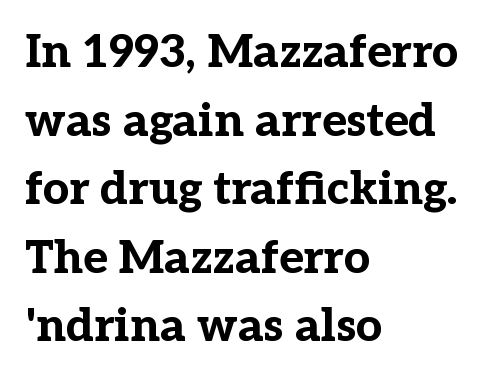
{"serif": "yes", "italic": "no", "bold": "yes", "weight": "bold", "width": "normal", "stroke_contrast": "low", "x_height": "medium", "monospaced": "no", "underline": "no", "align": "left", "line_spacing": "normal", "line_spacing_ratio": 1.49, "letter_spacing": "normal", "letter_spacing_em": 0.0, "glyph_px": 46}
